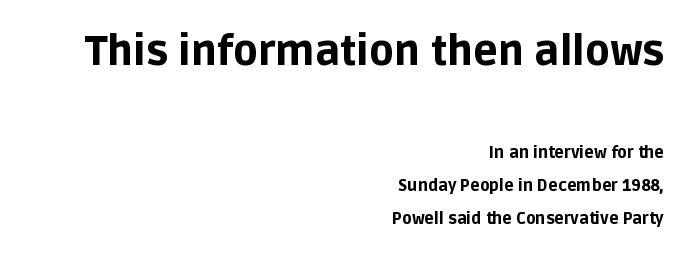
To sum up the face: it is a sans, with no serifs. Horizontally, the lines are justified to the trailing edge only. Between these two stacked blocks, the higher one wins on size. This sample uses an upright cut, with every glyph sitting square on the baseline. Here the designer chose a conventional face with non-uniform glyph widths.
